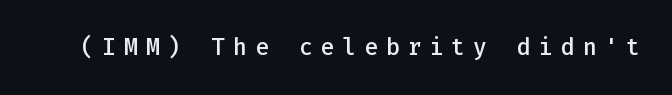
The image shows 23 px text type, upright; set unusually wide letter spacing (+0.35 em), not underlined.
